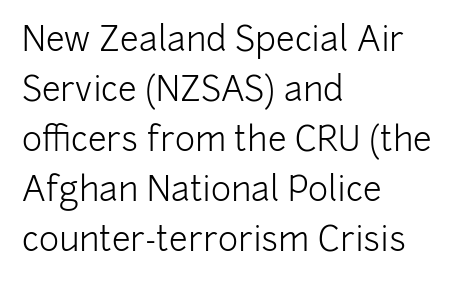
{"serif": "no", "italic": "no", "bold": "no", "weight": "light", "width": "normal", "stroke_contrast": "low", "x_height": "medium", "monospaced": "no", "underline": "no", "align": "left", "line_spacing": "normal", "line_spacing_ratio": 1.47, "letter_spacing": "normal", "letter_spacing_em": 0.0, "glyph_px": 34}
